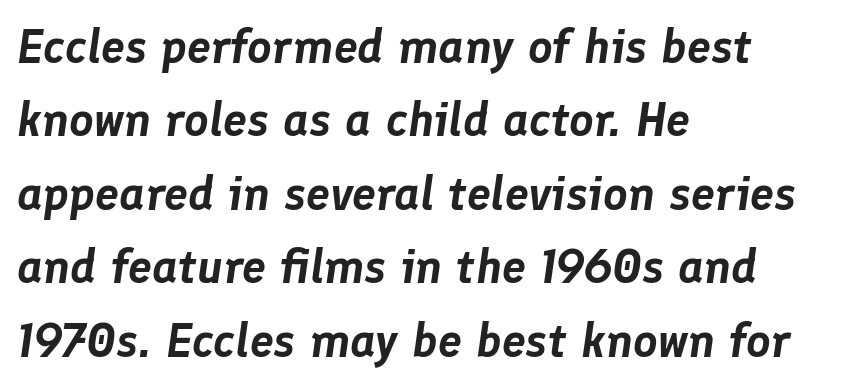
Q: Is the text italic (slanted)? A: Yes, it leans right by about 8 degrees.
Q: Is the text underlined? A: No.
Q: How is the paragraph aligned? A: Left-aligned.
Q: Is the spacing between letters normal or unusually wide? A: Normal.
Q: Is the spacing between lines tight, normal or loose? A: Normal.
Q: Width (condensed, normal, or wide)? A: Normal.
Q: Stroke contrast? A: Low.
Q: x-height? A: Medium.
Q: Monospaced? A: No.
